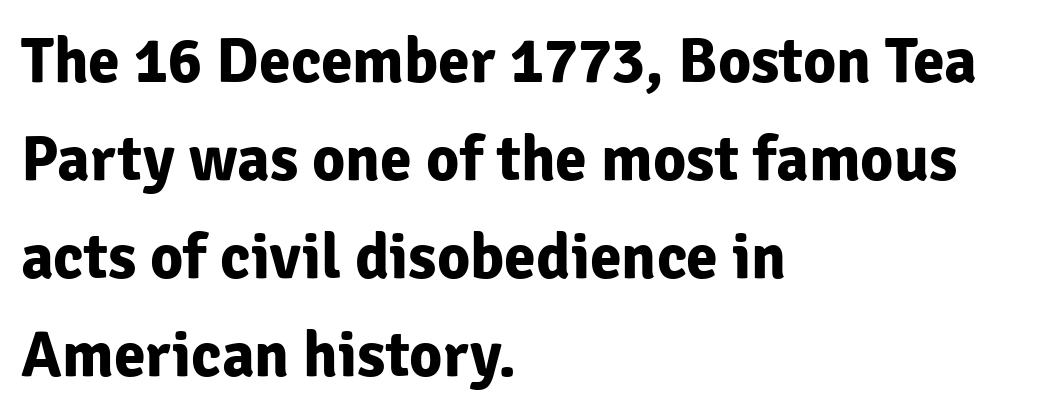
The designer went with a sans here, leaving each stem footless. Think of a printed novel: that variable character pitch is what you see here. Descender tails drop into unmarked territory. The paragraph shown leans on its left margin.
